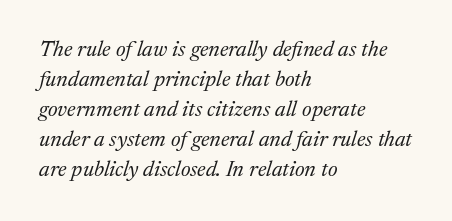
The image shows 22 px text type, italic (leaning right); set left-aligned, normal line spacing (1.36x), normal letter spacing, not underlined.
